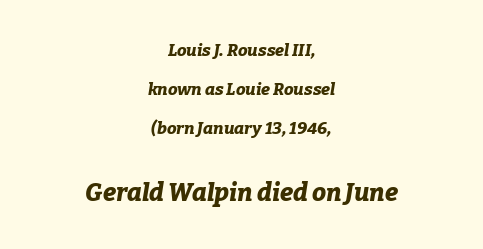
Q: Is the text bold? A: Yes.
Q: Is the text italic (slanted)? A: Yes, it leans right by about 9 degrees.
Q: Is the text underlined? A: No.
Q: How is the paragraph aligned? A: Centered.
Q: Is the spacing between letters normal or unusually wide? A: Normal.
Q: Is the spacing between lines tight, normal or loose? A: Loose.
Q: Which block of text is set in a larger size, the first (top) or the second (bottom)? A: The second (bottom) one.
